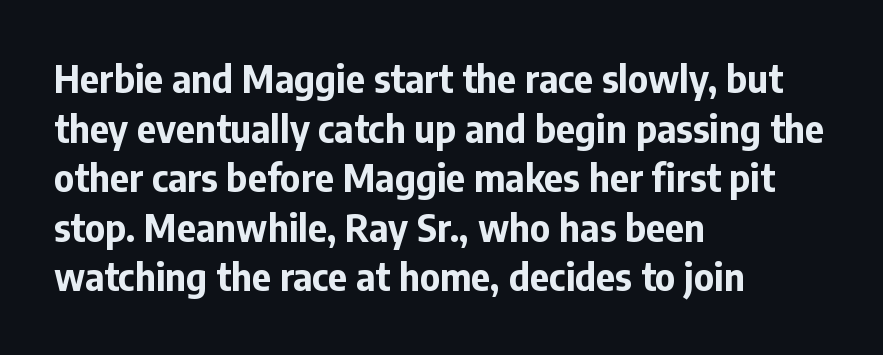
{"serif": "no", "italic": "no", "bold": "yes", "weight": "bold", "width": "normal", "stroke_contrast": "low", "x_height": "medium", "monospaced": "no", "underline": "no", "align": "left", "line_spacing": "normal", "line_spacing_ratio": 1.34, "letter_spacing": "normal", "letter_spacing_em": 0.0, "glyph_px": 37}
